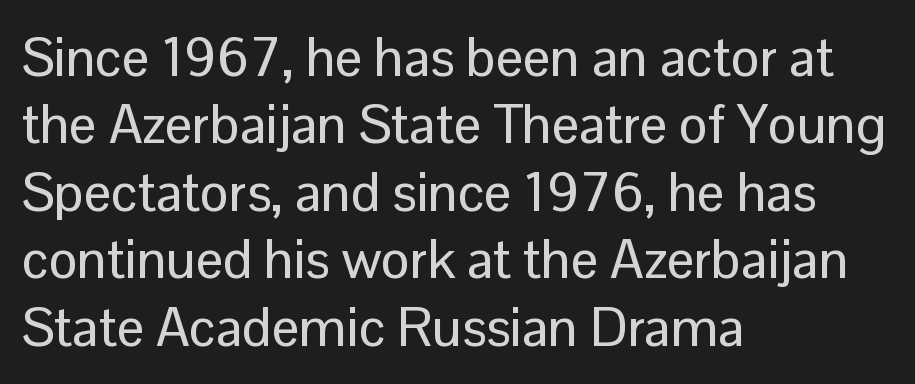
The image shows 54 px sans-serif type, upright; set left-aligned, normal line spacing (1.25x), normal letter spacing, not underlined; low stroke contrast and a medium x-height.
